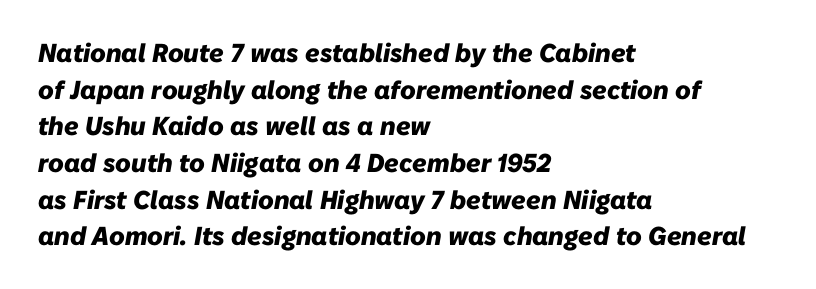
Between one letter and the next there's only the usual sliver of space. Is the type slanted? Yes — the strokes lean at a clear angle. Typeset ragged right — the left edge is the straight one. Clear beneath every line of the passage.
